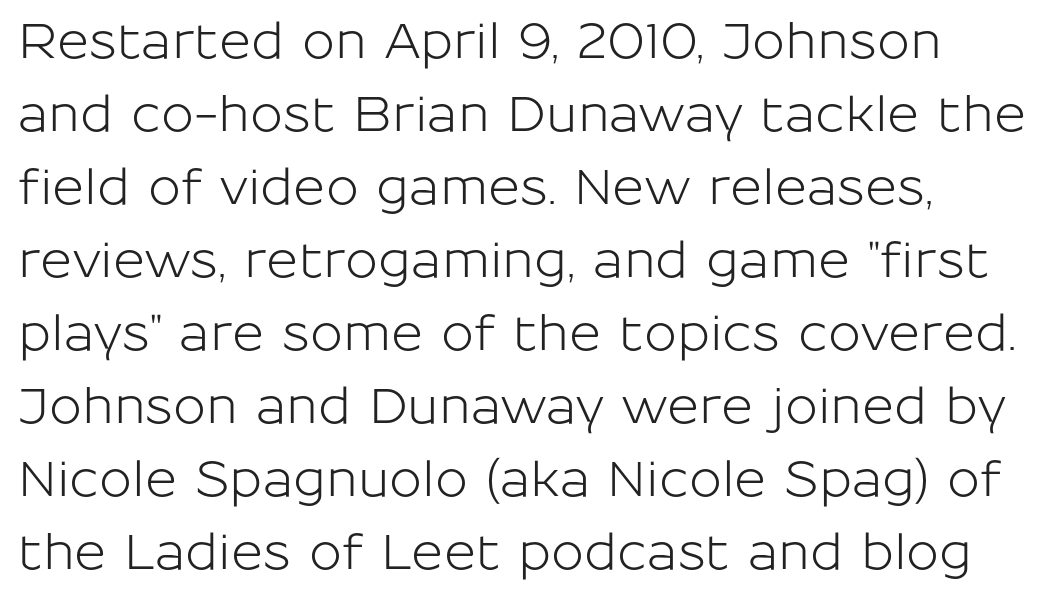
The image shows 49 px sans-serif type, upright; set left-aligned, normal line spacing (1.49x), normal letter spacing, not underlined; low stroke contrast and a medium x-height.
